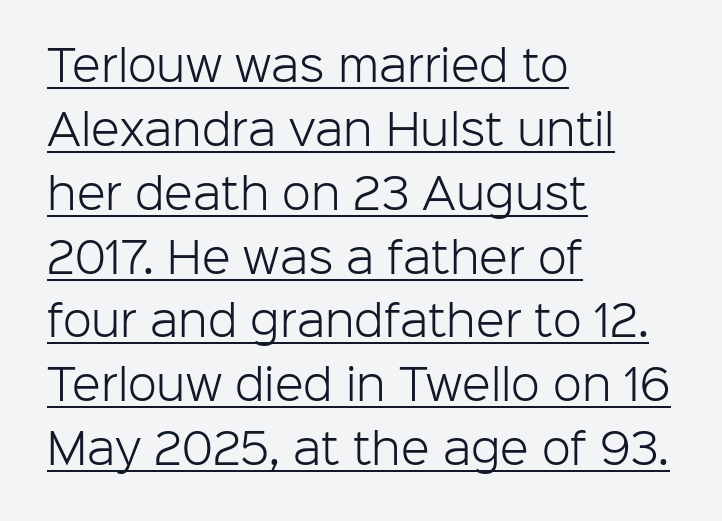
A normal amount of white space separates one row of letters from the next. Each word holds together tightly as a unit, with standard inter-letter gaps. A continuous stroke trails under the words, as in a hyperlink. Type style note: lacks serifs. Posture: vertical. Caption: face not bold, strokes unweighted.
